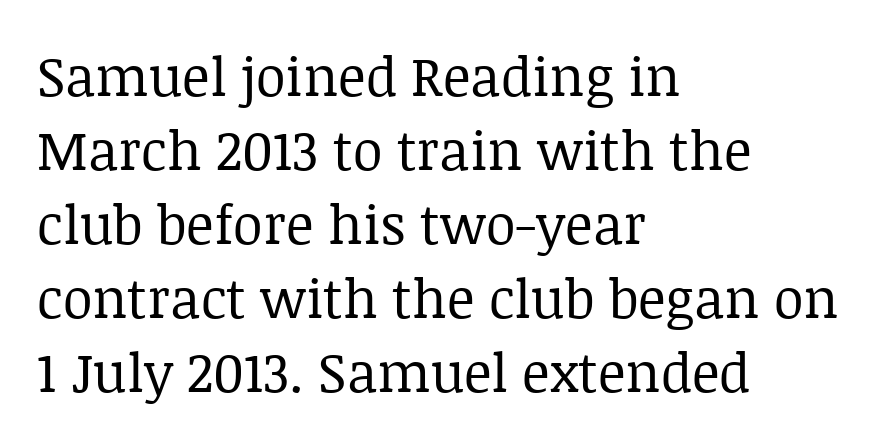
Honestly, the row spacing looks completely unremarkable. Nobody drew a line under any word here. The passage shown is not bold in any degree. One-word summary of the alignment: left. Does extra space separate the letters? No, they use regular spacing. The face used here is proportionally spaced, like ordinary book or web type.
